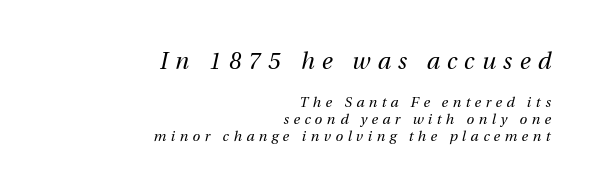
The image shows 23 px text type, italic (leaning right); set right-aligned, line spacing 1.2x, unusually wide letter spacing (+0.32 em), not underlined; the first (top) block is 1.64x larger.
